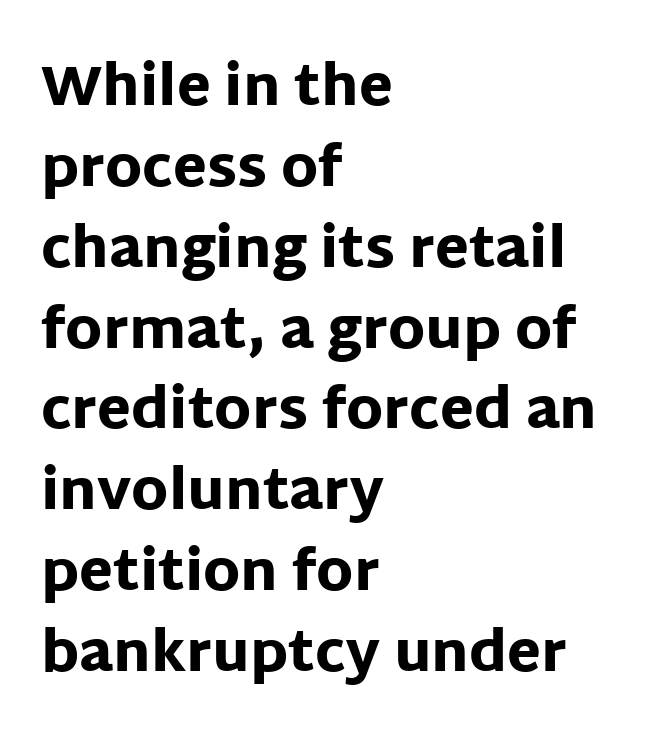
The image shows 55 px heavy sans-serif type, upright; set left-aligned, normal line spacing (1.47x), normal letter spacing, not underlined; low stroke contrast and a large x-height.
